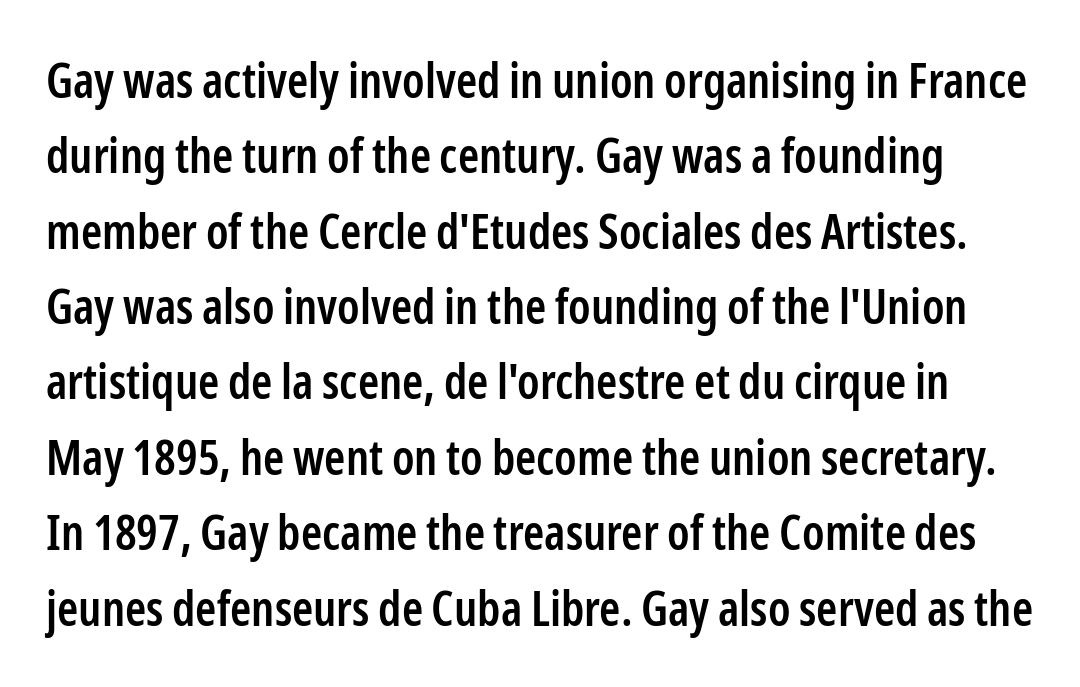
The image shows 48 px semibold, condensed sans-serif type, upright; set normal line spacing (1.57x), normal letter spacing, not underlined; low stroke contrast and a medium x-height.
